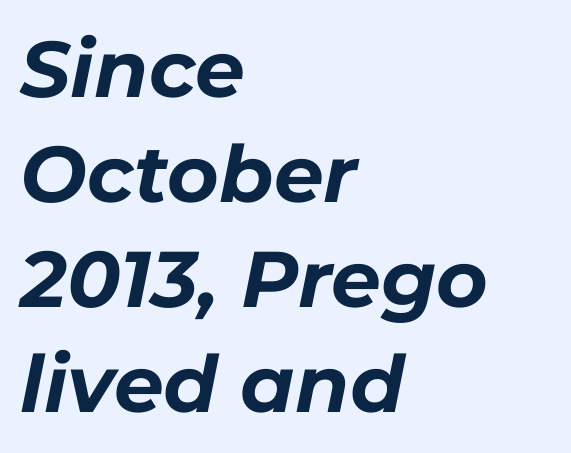
Q: Is the text bold? A: Yes.
Q: Is the text italic (slanted)? A: Yes, it leans right by about 11 degrees.
Q: Is the text underlined? A: No.
Q: How is the paragraph aligned? A: Left-aligned.
Q: Is the spacing between letters normal or unusually wide? A: Normal.
Q: Is the spacing between lines tight, normal or loose? A: Normal.
Q: Width (condensed, normal, or wide)? A: Normal.
Q: Stroke contrast? A: Low.
Q: x-height? A: Medium.
Q: Monospaced? A: No.
